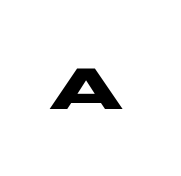
The image shows 64 px heavy, wide sans-serif type, upright; set unusually wide letter spacing (+0.23 em), not underlined; medium stroke contrast and a medium x-height.
